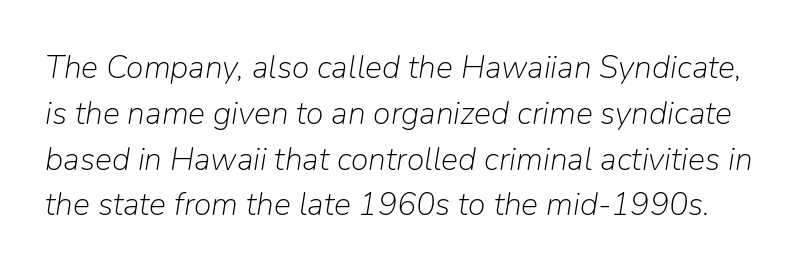
The image shows 32 px light type, italic (leaning right); set normal line spacing (1.43x), normal letter spacing, not underlined; low stroke contrast and a medium x-height.
